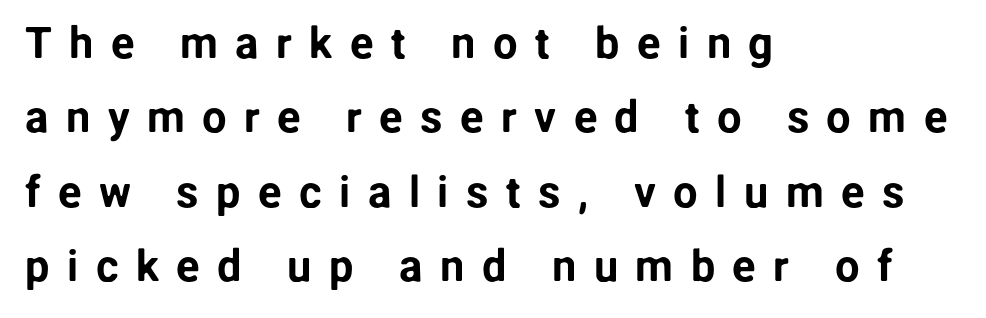
The area under the type is left untouched. Is there much room between lines? A standard amount, neither cramped nor airy. Is this a fixed-width face? No — the glyphs have proportional, varying widths. The characters display no serif detailing; their extremities are plain. The horizontal fit of the characters is loose and conspicuously gappy. Upright lettering throughout.
